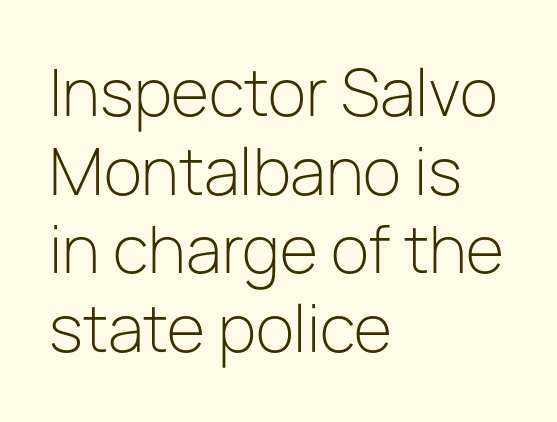
{"serif": "no", "italic": "no", "bold": "no", "weight": "light", "width": "normal", "stroke_contrast": "low", "x_height": "medium", "monospaced": "no", "underline": "no", "align": "left", "line_spacing": "normal", "line_spacing_ratio": 1.25, "letter_spacing": "normal", "letter_spacing_em": 0.0, "glyph_px": 63}
